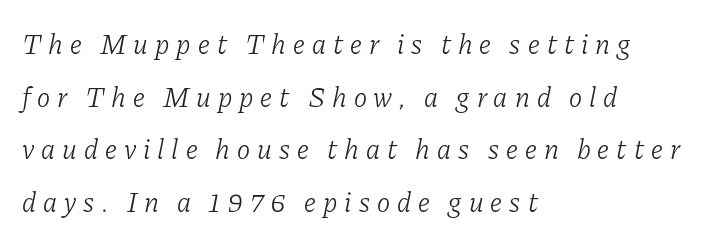
You can tell from the footed stems that serif type was used. Caption: multi-line text, flush left, ragged right. Compared with typical body copy, the letter spacing here is much looser. The cut favours lightness, reaching ordinary text weight at its darkest.
